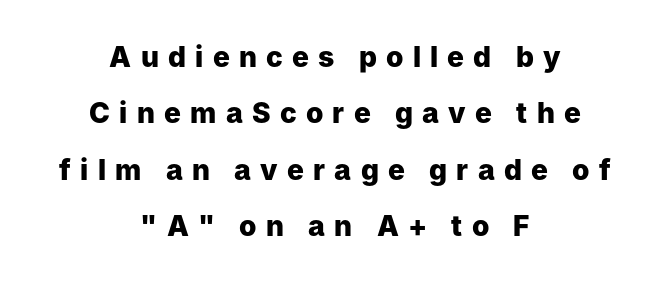
Q: Is the text bold? A: Yes.
Q: Is the text italic (slanted)? A: No, it is upright.
Q: Is the typeface a serif or a sans-serif typeface? A: Sans-serif.
Q: Is the text underlined? A: No.
Q: How is the paragraph aligned? A: Centered.
Q: Is the spacing between letters normal or unusually wide? A: Unusually wide.
Q: Is the spacing between lines tight, normal or loose? A: Loose.
Q: Width (condensed, normal, or wide)? A: Normal.
Q: Stroke contrast? A: Low.
Q: x-height? A: Medium.
Q: Monospaced? A: No.
